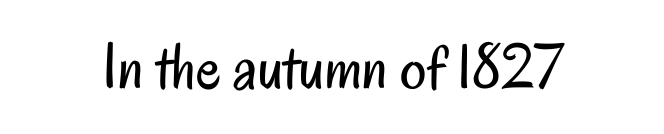
The type family on display is of the sans-serif kind. The type is set solid horizontally, with unmodified tracking. A typesetter would call this proportional, since set widths differ per character. The letters stand upright; this is a roman face. Caption: face not bold, strokes unweighted. Decoration check: the copy has no underline.
